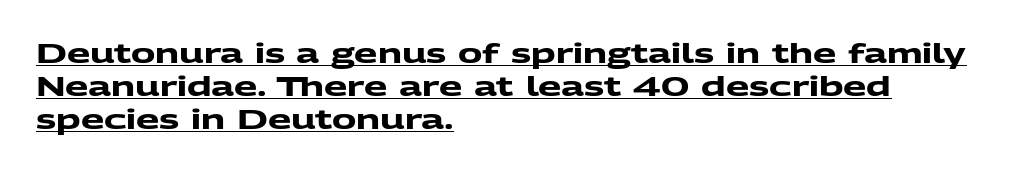
The image shows 27 px bold type; set left-aligned, line spacing 1.23x, normal letter spacing, underlined.
